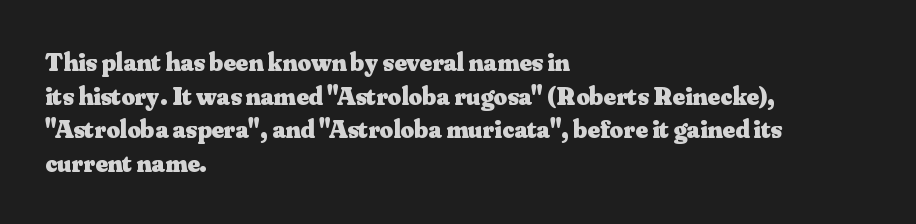
Regarding leading, the lines here are spaced in the standard way. Nothing unusual about the tracking: characters are spaced as the font intends. Clear beneath every line of the passage. The compositor pushed each line to the left boundary. Ascenders rise straight up at ninety degrees. The font is running at its bold setting.
